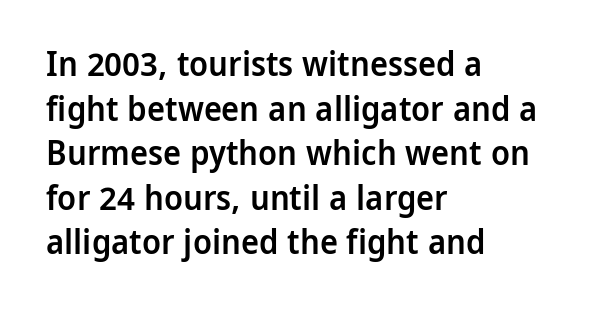
Q: Is the text bold? A: Semi-bold.
Q: Is the text italic (slanted)? A: No, it is upright.
Q: Is the typeface a serif or a sans-serif typeface? A: Sans-serif.
Q: Is the text underlined? A: No.
Q: How is the paragraph aligned? A: Left-aligned.
Q: Is the spacing between letters normal or unusually wide? A: Normal.
Q: Is the spacing between lines tight, normal or loose? A: Normal.
Q: Width (condensed, normal, or wide)? A: Normal.
Q: Stroke contrast? A: Low.
Q: x-height? A: Medium.
Q: Monospaced? A: No.
